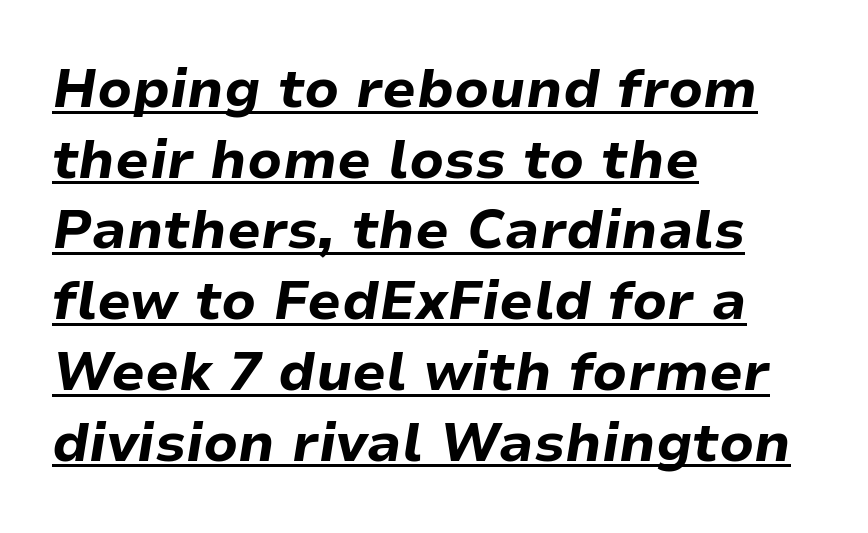
{"italic": "yes", "lean": "right", "slant_degrees": 9, "bold": "yes", "weight": "bold", "width": "normal", "stroke_contrast": "low", "x_height": "medium", "monospaced": "no", "underline": "yes", "align": "left", "line_spacing": "normal", "line_spacing_ratio": 1.31, "letter_spacing": "normal", "letter_spacing_em": 0.0, "glyph_px": 54}
